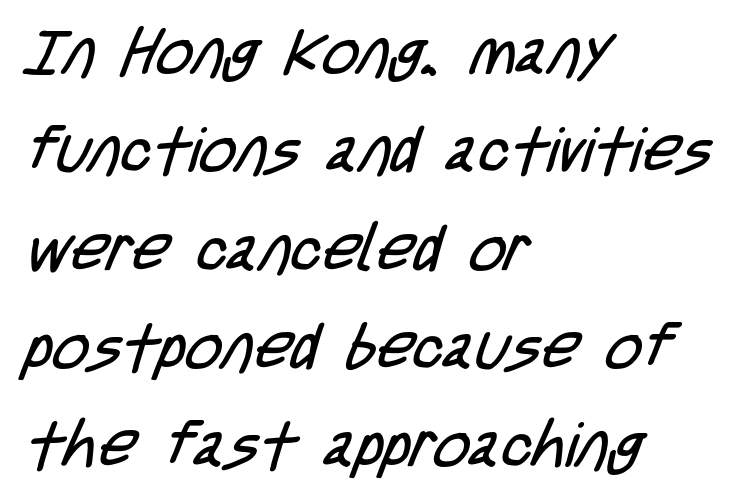
{"serif": "no", "bold": "no", "weight": "regular", "width": "condensed", "stroke_contrast": "low", "x_height": "large", "monospaced": "no", "underline": "no", "align": "left", "line_spacing": "normal", "line_spacing_ratio": 1.56, "letter_spacing": "normal", "letter_spacing_em": 0.0, "glyph_px": 63}
